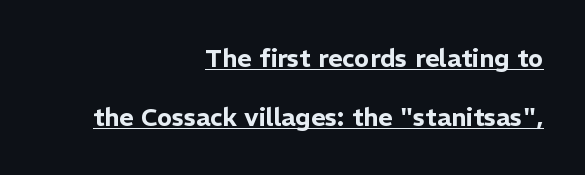
{"italic": "no", "underline": "yes", "align": "right", "line_spacing": "loose", "line_spacing_ratio": 2.36, "letter_spacing": "normal", "letter_spacing_em": 0.0, "glyph_px": 25}
